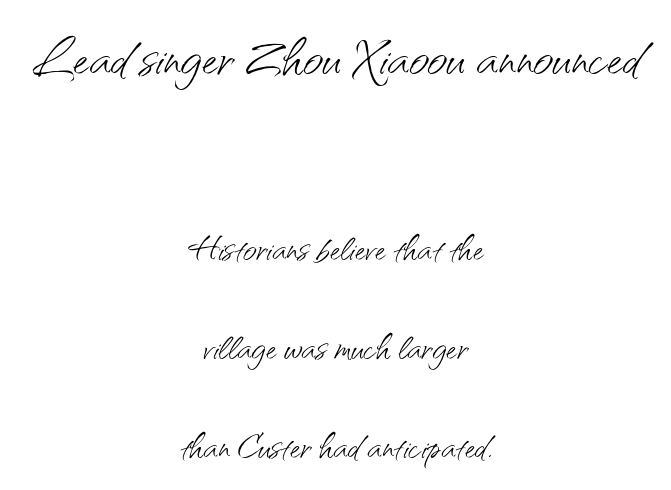
The image shows 70 px light sans-serif type; set centered, loose line spacing (2.11x), normal letter spacing, not underlined; the first (top) block is 1.49x larger; medium stroke contrast and a small x-height.
